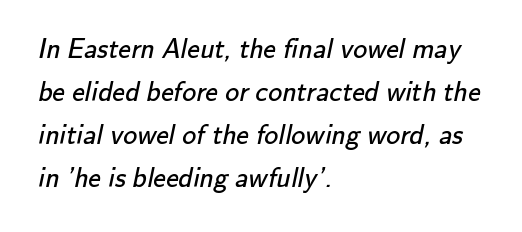
{"serif": "no", "bold": "no", "weight": "regular", "width": "normal", "stroke_contrast": "low", "x_height": "small", "monospaced": "no", "underline": "no", "align": "left", "line_spacing": "normal", "line_spacing_ratio": 1.54, "letter_spacing": "normal", "letter_spacing_em": 0.0, "glyph_px": 28}
